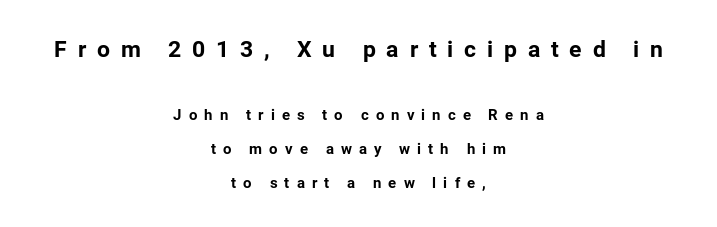
The image shows 23 px bold type, upright; set centered, loose line spacing (2.27x), unusually wide letter spacing (+0.47 em), not underlined; the first (top) block is 1.53x larger.
